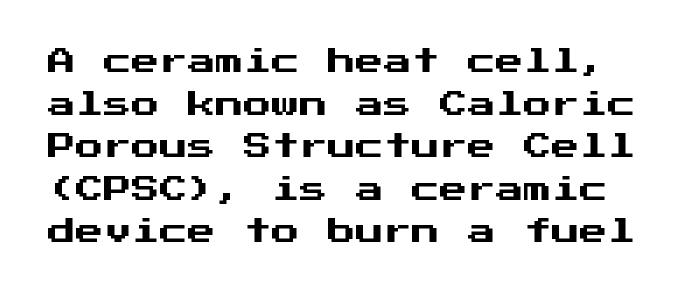
The image shows 28 px sans-serif type, upright; set normal line spacing (1.52x), normal letter spacing, not underlined; medium stroke contrast and a medium x-height.
